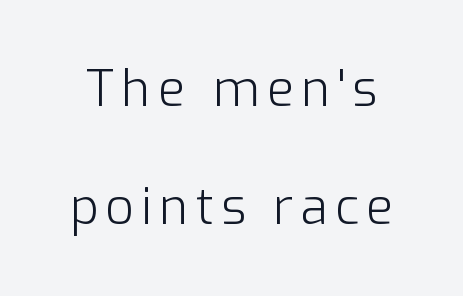
The image shows 50 px light sans-serif type, upright; set loose line spacing (2.36x), not underlined; low stroke contrast and a medium x-height.
